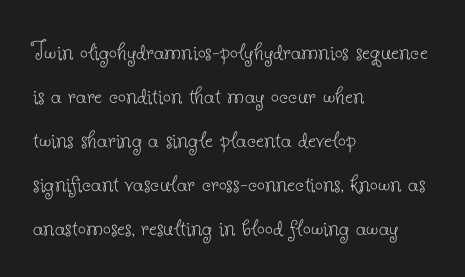
Q: Is the text bold? A: No.
Q: Is the text italic (slanted)? A: No, it is upright.
Q: Is the typeface a serif or a sans-serif typeface? A: Serif.
Q: Is the text underlined? A: No.
Q: How is the paragraph aligned? A: Left-aligned.
Q: Is the spacing between letters normal or unusually wide? A: Normal.
Q: Is the spacing between lines tight, normal or loose? A: Normal.
Q: Width (condensed, normal, or wide)? A: Normal.
Q: Stroke contrast? A: Low.
Q: x-height? A: Small.
Q: Monospaced? A: No.
